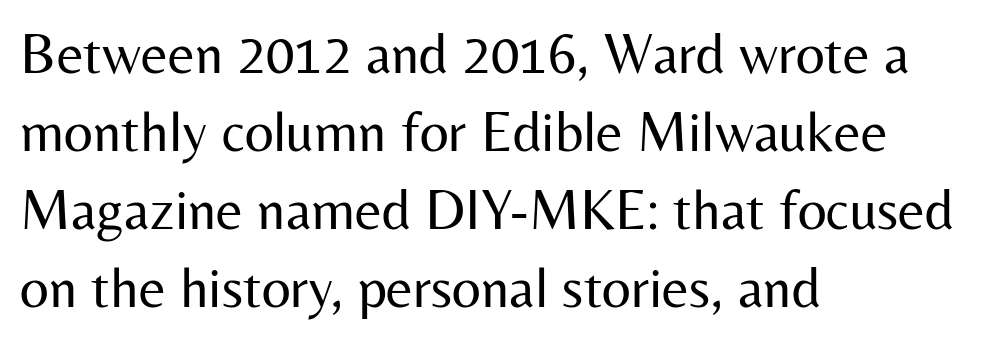
The font's upright variant was chosen for this text. Weight: regular or lighter. Leading matches the norm, producing a regular column. A sans-serif font was chosen for this passage. Characters follow at the spacing the type designer built in. Layout note: lines flush left.
